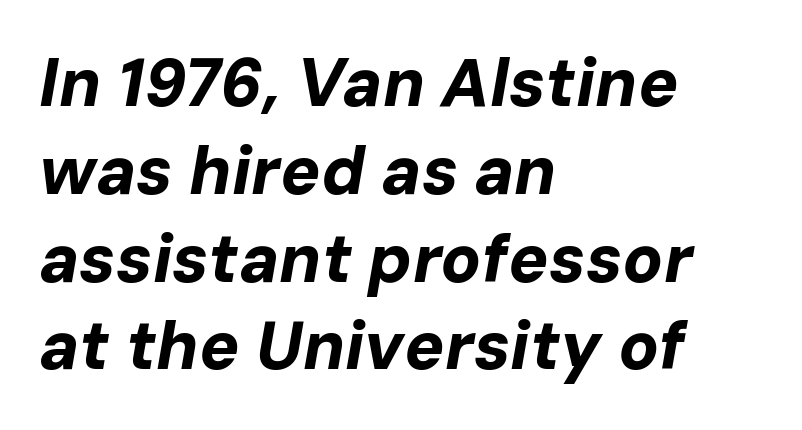
Notice how thick the strokes are: this is what a full bold looks like. The font's italic variant was chosen for this text. Tracking here is standard; glyphs follow each other at the usual distance. Is the block centered? No — it sits flush against the left margin.
